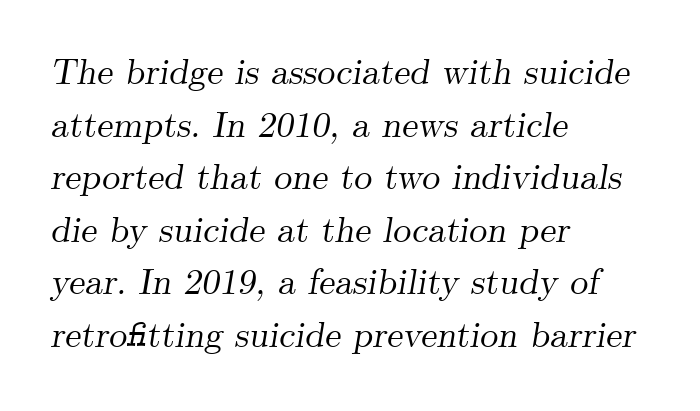
Is this a sans? No — the strokes have serifs. Is the block centered? No — it sits flush against the left margin. In terms of letterspacing, this is plain default setting. Looks like regular typesetting: each glyph gets only the width it needs. The designer left line spacing at the default.
